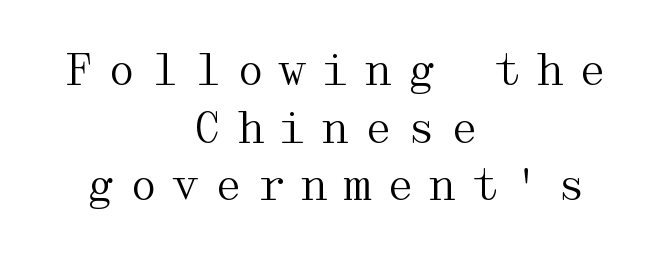
Q: Is the text bold? A: No.
Q: Is the text italic (slanted)? A: No, it is upright.
Q: Is the typeface a serif or a sans-serif typeface? A: Serif.
Q: Is the text underlined? A: No.
Q: How is the paragraph aligned? A: Centered.
Q: Is the spacing between letters normal or unusually wide? A: Unusually wide.
Q: Is the spacing between lines tight, normal or loose? A: Normal.
Q: Width (condensed, normal, or wide)? A: Wide.
Q: Stroke contrast? A: Medium.
Q: x-height? A: Medium.
